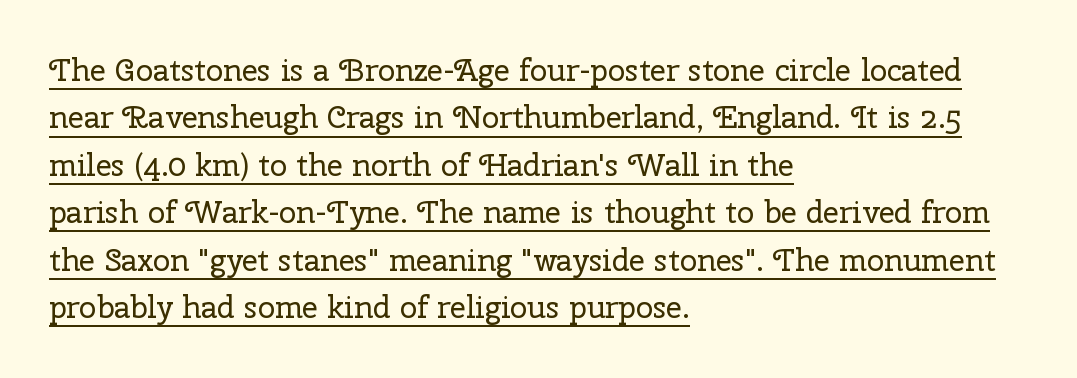
The image shows 31 px regular-weight serif type, upright; set left-aligned, normal line spacing (1.53x), normal letter spacing, underlined; low stroke contrast and a medium x-height.
